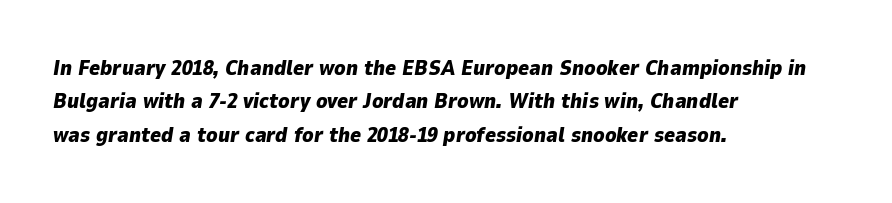
The image shows 21 px bold type, italic (leaning right); set left-aligned, normal line spacing (1.59x), normal letter spacing, not underlined.
